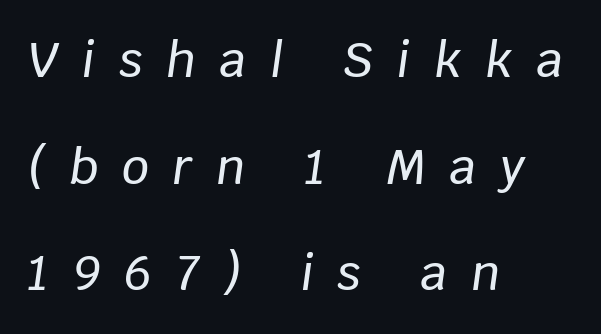
The rag falls on the right side of this text block. Yep, that's italic — everything's leaning. Compared with typical body copy, the letter spacing here is much looser. Think of a printed novel: that variable character pitch is what you see here.
